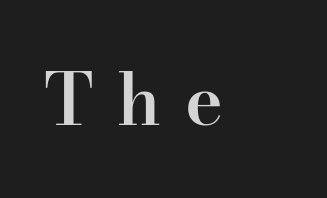
Q: Is the text bold? A: Semi-bold.
Q: Is the text italic (slanted)? A: No, it is upright.
Q: Is the typeface a serif or a sans-serif typeface? A: Serif.
Q: Is the text underlined? A: No.
Q: Is the spacing between letters normal or unusually wide? A: Unusually wide.
Q: Width (condensed, normal, or wide)? A: Normal.
Q: Stroke contrast? A: High.
Q: x-height? A: Small.
Q: Monospaced? A: No.
